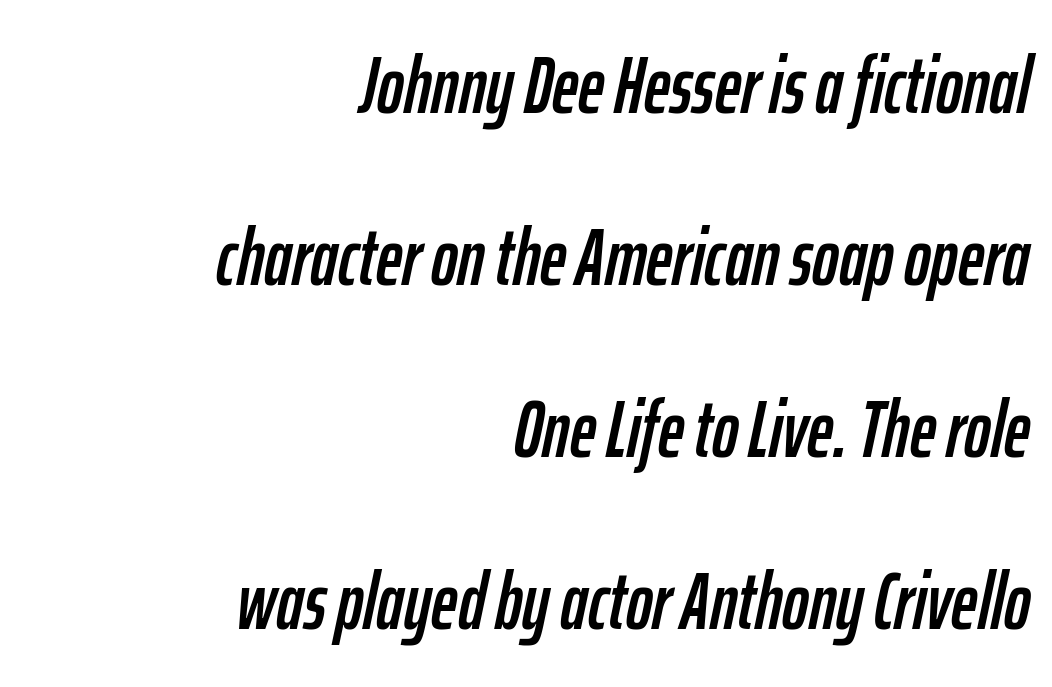
You could call the tracking neutral — neither tight nor loose. The words here are not underlined. You could not count columns in this text — the font is proportionally spaced. Airy leading. Notice how the passage keeps a crisp vertical edge on the right only. Characters are canted at an angle relative to the baseline's perpendicular.
